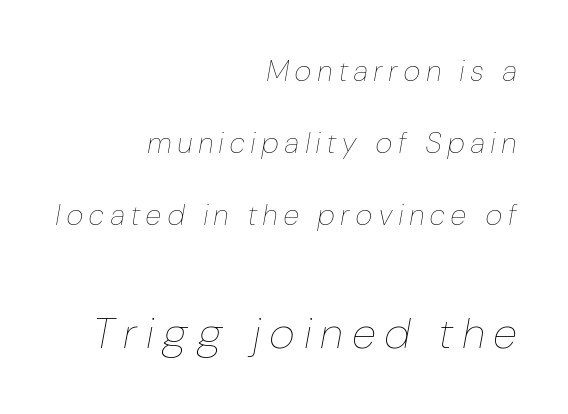
{"italic": "yes", "lean": "right", "slant_degrees": 10, "bold": "no", "weight": "thin", "width": "condensed", "stroke_contrast": "low", "x_height": "medium", "monospaced": "no", "underline": "no", "align": "right", "line_spacing": "loose", "line_spacing_ratio": 2.49, "letter_spacing": "wide", "letter_spacing_em": 0.24, "larger_block": "second", "size_ratio": 1.52, "glyph_px": 44}
